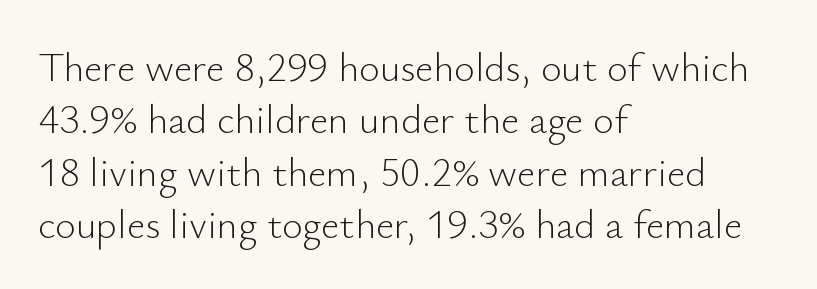
Q: Is the text bold? A: No.
Q: Is the text italic (slanted)? A: No, it is upright.
Q: Is the typeface a serif or a sans-serif typeface? A: Sans-serif.
Q: Is the text underlined? A: No.
Q: How is the paragraph aligned? A: Left-aligned.
Q: Is the spacing between letters normal or unusually wide? A: Normal.
Q: Is the spacing between lines tight, normal or loose? A: Normal.
Q: Width (condensed, normal, or wide)? A: Normal.
Q: Stroke contrast? A: Low.
Q: x-height? A: Small.
Q: Monospaced? A: No.
